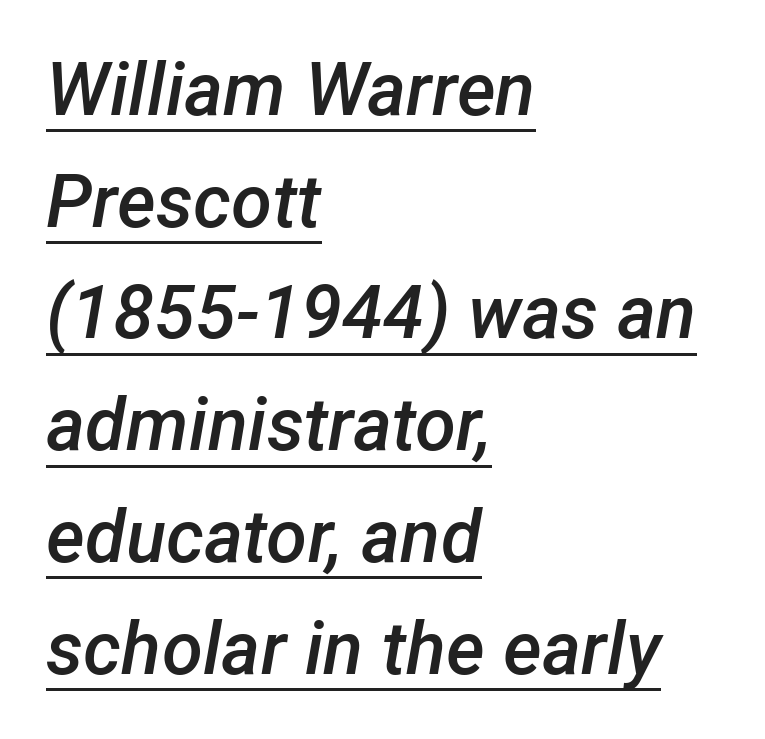
{"italic": "yes", "lean": "right", "slant_degrees": 12, "bold": "semi", "weight": "semibold", "width": "normal", "stroke_contrast": "low", "x_height": "medium", "monospaced": "no", "underline": "yes", "align": "left", "line_spacing": "normal", "line_spacing_ratio": 1.51, "letter_spacing": "normal", "letter_spacing_em": 0.0, "glyph_px": 74}
